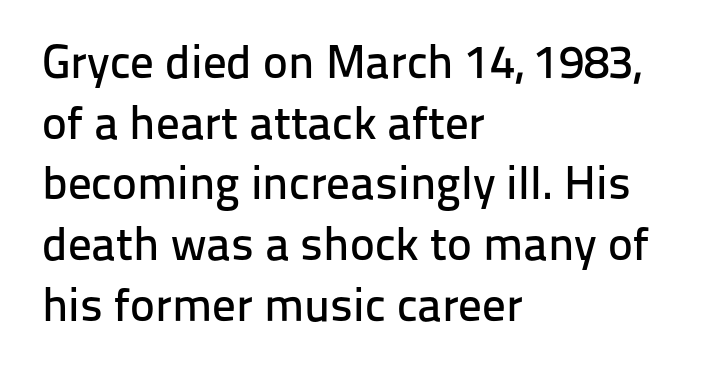
{"serif": "no", "italic": "no", "width": "normal", "stroke_contrast": "low", "x_height": "medium", "monospaced": "no", "underline": "no", "align": "left", "line_spacing": "normal", "line_spacing_ratio": 1.29, "letter_spacing": "normal", "letter_spacing_em": 0.0, "glyph_px": 47}
